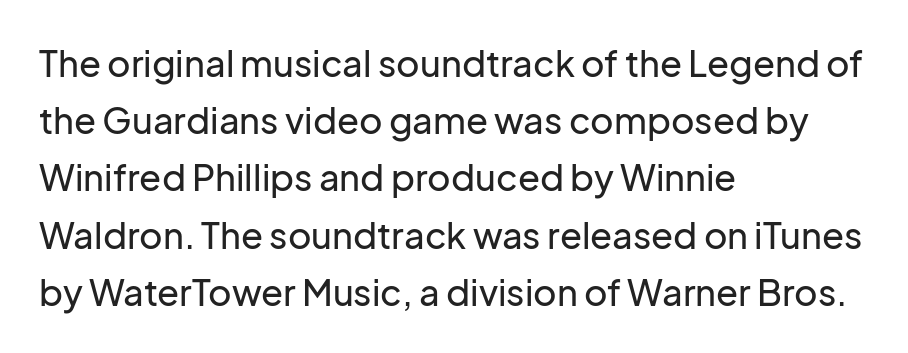
{"serif": "no", "italic": "no", "width": "normal", "stroke_contrast": "low", "x_height": "medium", "monospaced": "no", "underline": "no", "align": "left", "line_spacing": "normal", "line_spacing_ratio": 1.59, "letter_spacing": "normal", "letter_spacing_em": 0.0, "glyph_px": 36}
